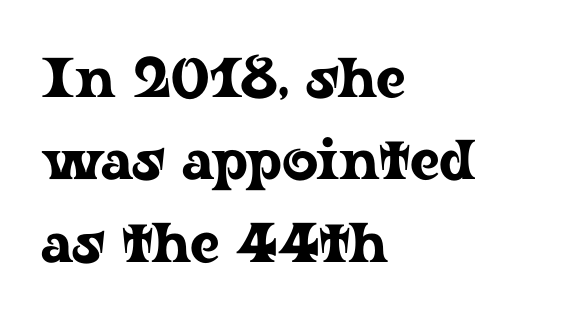
Q: Is the text italic (slanted)? A: No, it is upright.
Q: Is the typeface a serif or a sans-serif typeface? A: Serif.
Q: Is the text underlined? A: No.
Q: How is the paragraph aligned? A: Left-aligned.
Q: Is the spacing between letters normal or unusually wide? A: Normal.
Q: Is the spacing between lines tight, normal or loose? A: Normal.
Q: Width (condensed, normal, or wide)? A: Wide.
Q: Stroke contrast? A: Low.
Q: x-height? A: Medium.
Q: Monospaced? A: No.
